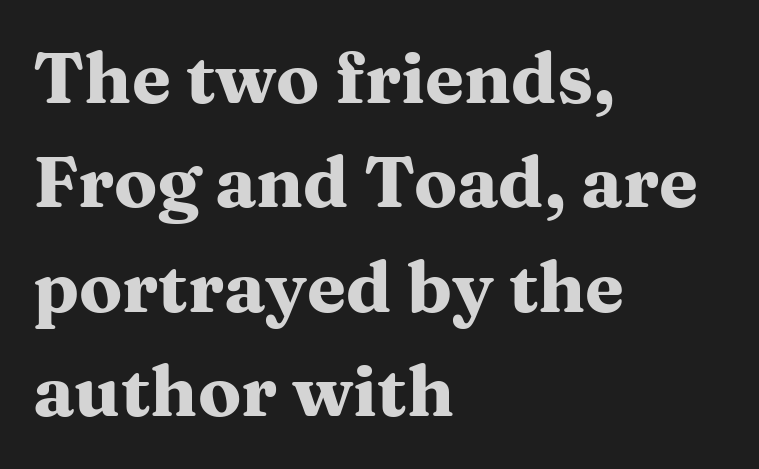
In CSS terms this would be text-align: left. The letters carry serifs — small finishing strokes at the ends of their stems. Standard letterfit; no display-style spreading of the glyphs. How would I describe the line gaps? Plain and ordinary. Nobody drew a line under any word here.
